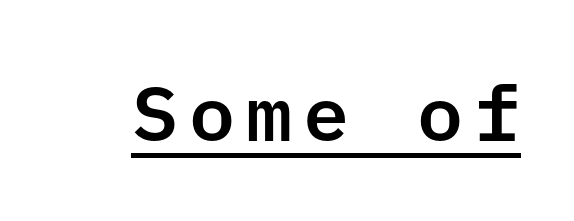
Tall strokes in this sample are plumb rather than angled. The passage shown is typeset with a sans-serif family. The rendered words wear a rule along their underside.
